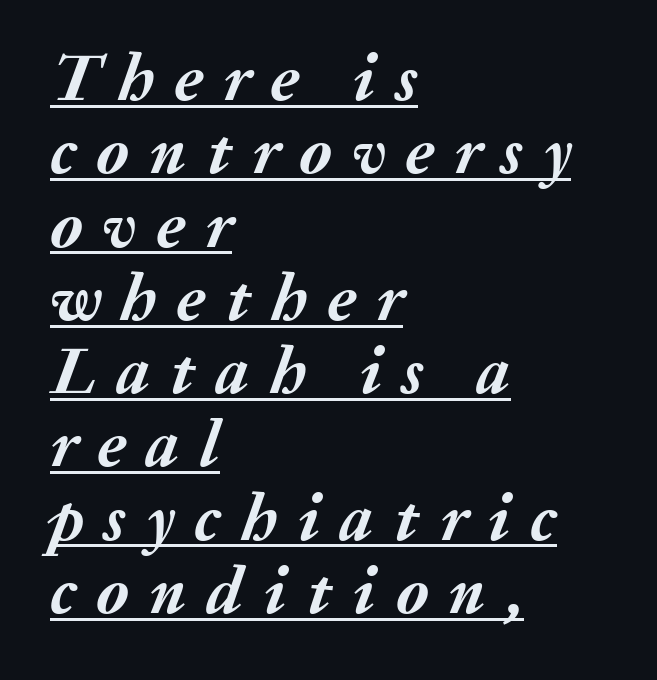
The image shows 66 px semibold type, italic (leaning right); set left-aligned, tight line spacing (1.11x), unusually wide letter spacing (+0.31 em), underlined; medium stroke contrast and a medium x-height.
